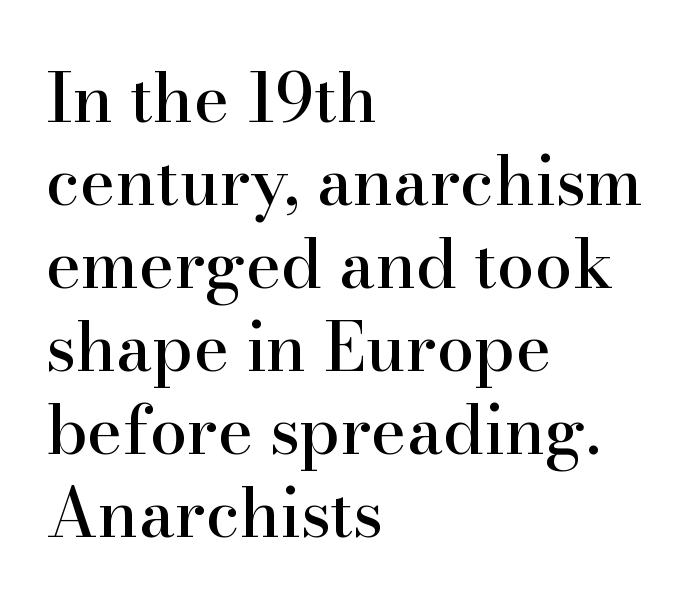
The image shows 67 px serif type, upright; set left-aligned, line spacing 1.24x, normal letter spacing, not underlined; high stroke contrast and a small x-height.
